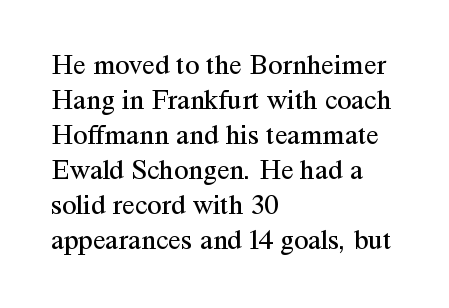
Inter-character spacing is left at the font's built-in metrics. Has an underline been added? It has not. Is there any slant? The stems are plumb. The rendering shows small feet on the letterforms — a serif design.
